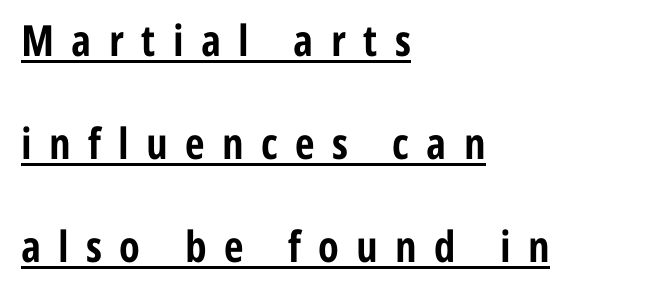
Compared with undecorated copy, this sample adds a rule below the words. Here the designer chose a conventional face with non-uniform glyph widths. A typesetter would call this leading open, well beyond the default. Here the glyphs are tracked loosely, breaking word shapes into spaced letters.
